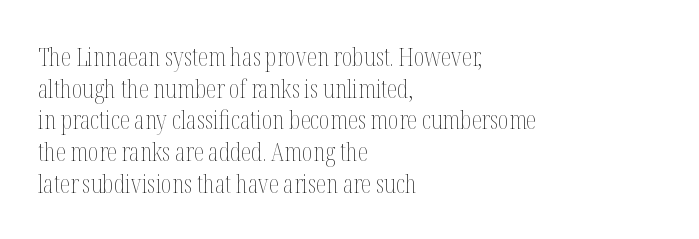
Nope, not italic — everything's standing straight. The font is comparable to plain body text, perhaps lighter. Inter-character spacing is left at the font's built-in metrics. The zone under the glyphs is completely vacant. These lines are set flush left with a ragged right edge.
